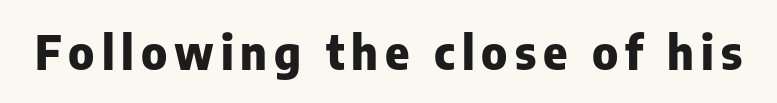
{"serif": "no", "italic": "no", "bold": "yes", "weight": "heavy", "width": "normal", "stroke_contrast": "low", "x_height": "medium", "monospaced": "no", "underline": "no", "glyph_px": 46}
